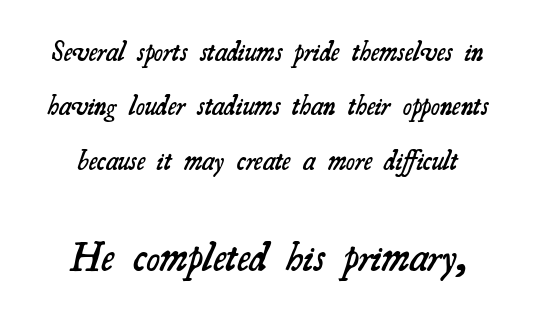
{"serif": "yes", "bold": "semi", "weight": "semibold", "width": "normal", "stroke_contrast": "medium", "x_height": "small", "monospaced": "no", "underline": "no", "align": "center", "line_spacing": "loose", "line_spacing_ratio": 2.01, "letter_spacing": "normal", "letter_spacing_em": 0.0, "larger_block": "second", "size_ratio": 1.52, "glyph_px": 41}
